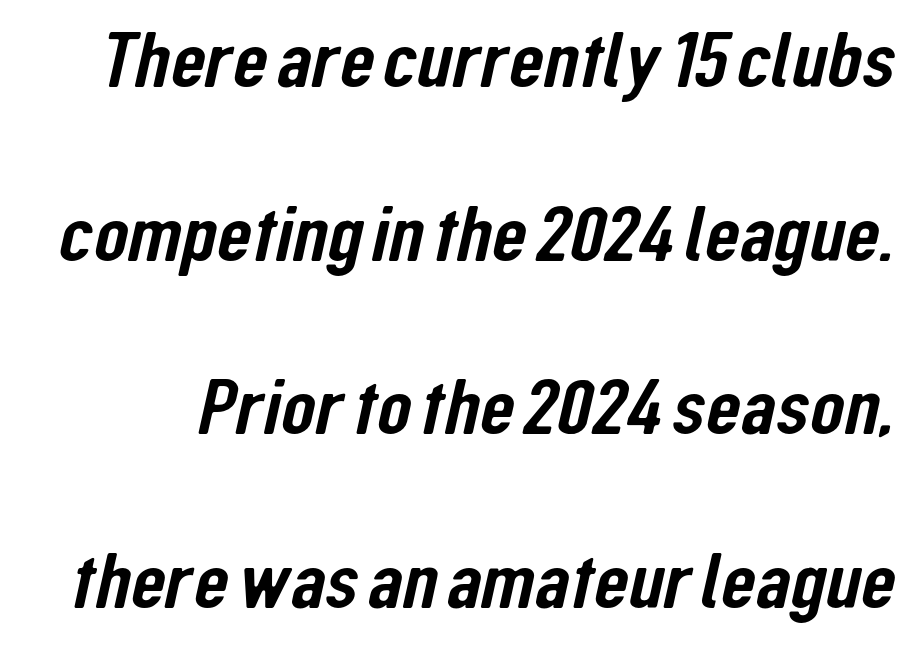
{"serif": "no", "width": "condensed", "stroke_contrast": "low", "x_height": "medium", "monospaced": "no", "underline": "no", "line_spacing": "loose", "line_spacing_ratio": 2.17, "letter_spacing": "normal", "letter_spacing_em": 0.0, "glyph_px": 80}
